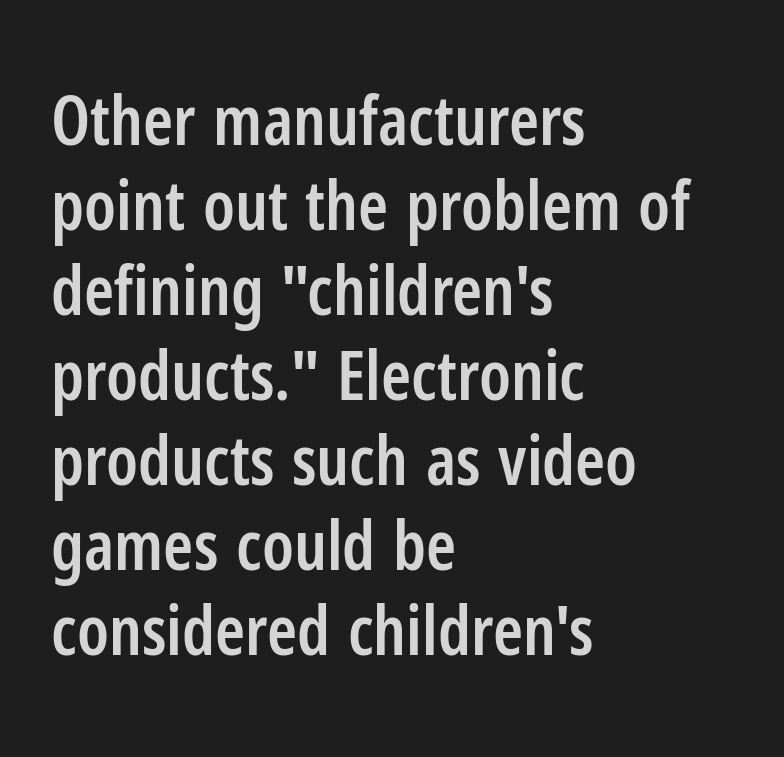
Q: Is the text bold? A: Semi-bold.
Q: Is the text italic (slanted)? A: No, it is upright.
Q: Is the typeface a serif or a sans-serif typeface? A: Sans-serif.
Q: Is the text underlined? A: No.
Q: How is the paragraph aligned? A: Left-aligned.
Q: Is the spacing between letters normal or unusually wide? A: Normal.
Q: Is the spacing between lines tight, normal or loose? A: Normal.
Q: Width (condensed, normal, or wide)? A: Condensed.
Q: Stroke contrast? A: Low.
Q: x-height? A: Medium.
Q: Monospaced? A: No.
